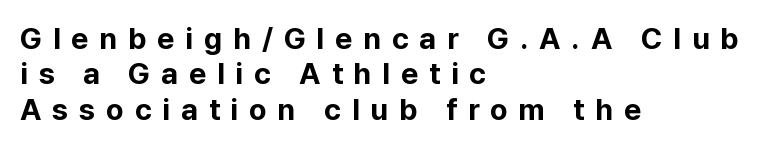
The image shows 30 px bold sans-serif type, upright; set left-aligned, line spacing 1.18x, unusually wide letter spacing (+0.36 em), not underlined; low stroke contrast and a medium x-height.
